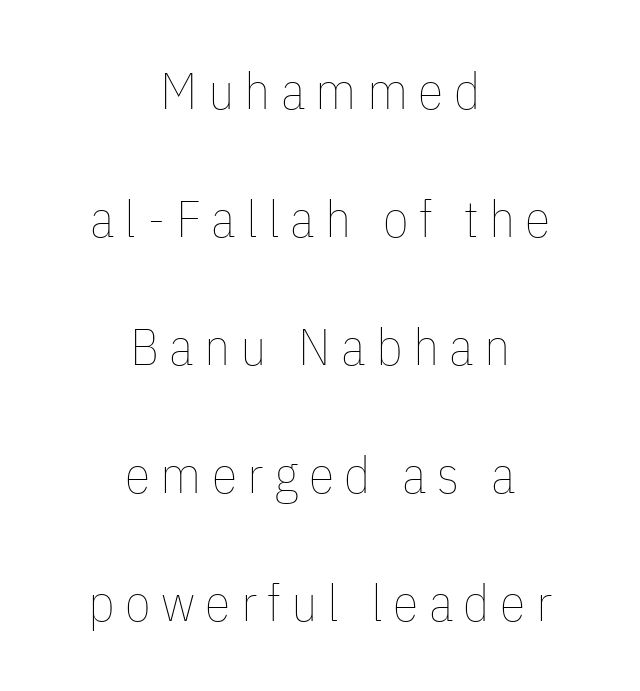
Q: Is the text bold? A: No.
Q: Is the text italic (slanted)? A: No, it is upright.
Q: Is the text underlined? A: No.
Q: How is the paragraph aligned? A: Centered.
Q: Is the spacing between letters normal or unusually wide? A: Unusually wide.
Q: Is the spacing between lines tight, normal or loose? A: Loose.
Q: Width (condensed, normal, or wide)? A: Condensed.
Q: Stroke contrast? A: Low.
Q: x-height? A: Medium.
Q: Monospaced? A: No.
